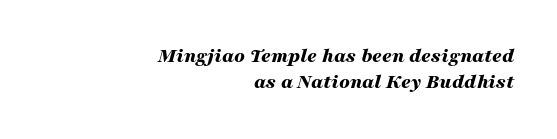
{"italic": "yes", "lean": "right", "slant_degrees": 16, "bold": "yes", "underline": "no", "align": "right", "line_spacing": "normal", "line_spacing_ratio": 1.26, "letter_spacing": "normal", "letter_spacing_em": 0.0, "glyph_px": 21}
